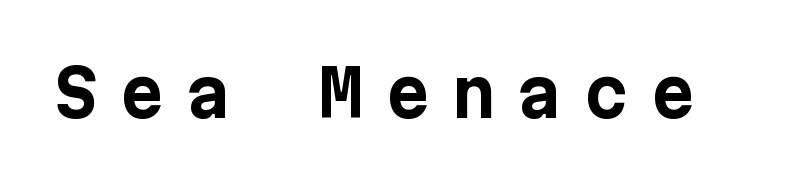
Q: Is the text bold? A: Yes.
Q: Is the text italic (slanted)? A: No, it is upright.
Q: Is the typeface a serif or a sans-serif typeface? A: Sans-serif.
Q: Is the text underlined? A: No.
Q: Is the spacing between letters normal or unusually wide? A: Unusually wide.
Q: Width (condensed, normal, or wide)? A: Normal.
Q: Stroke contrast? A: Low.
Q: x-height? A: Medium.
